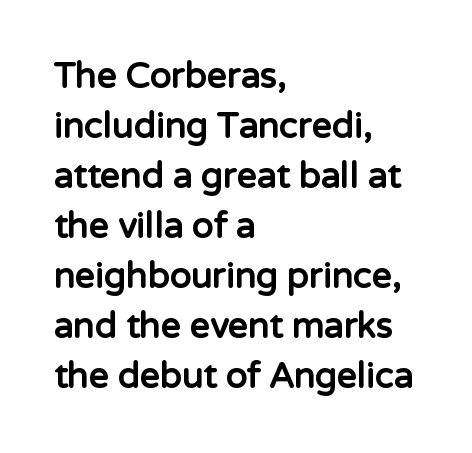
Q: Is the text bold? A: Yes.
Q: Is the text italic (slanted)? A: No, it is upright.
Q: Is the typeface a serif or a sans-serif typeface? A: Sans-serif.
Q: Is the text underlined? A: No.
Q: How is the paragraph aligned? A: Left-aligned.
Q: Is the spacing between letters normal or unusually wide? A: Normal.
Q: Is the spacing between lines tight, normal or loose? A: Normal.
Q: Width (condensed, normal, or wide)? A: Normal.
Q: Stroke contrast? A: Low.
Q: x-height? A: Medium.
Q: Monospaced? A: No.
